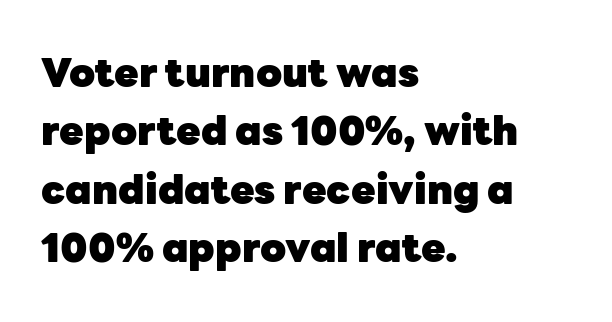
The vertical gap from one line to the next is medium. This sample uses a sans-serif face. The strokes are fattened all the way to bold. Type without underlining. Is this a fixed-width face? No — the glyphs have proportional, varying widths. Every row of glyphs begins at an identical x-position on the left.
